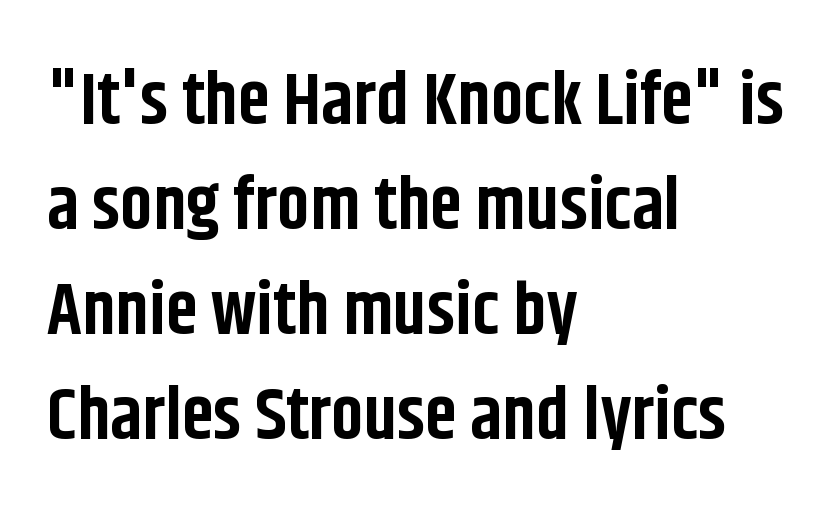
{"serif": "no", "italic": "no", "bold": "yes", "weight": "bold", "width": "condensed", "stroke_contrast": "low", "x_height": "large", "monospaced": "no", "underline": "no", "align": "left", "line_spacing": "normal", "line_spacing_ratio": 1.44, "letter_spacing": "normal", "letter_spacing_em": 0.0, "glyph_px": 73}
